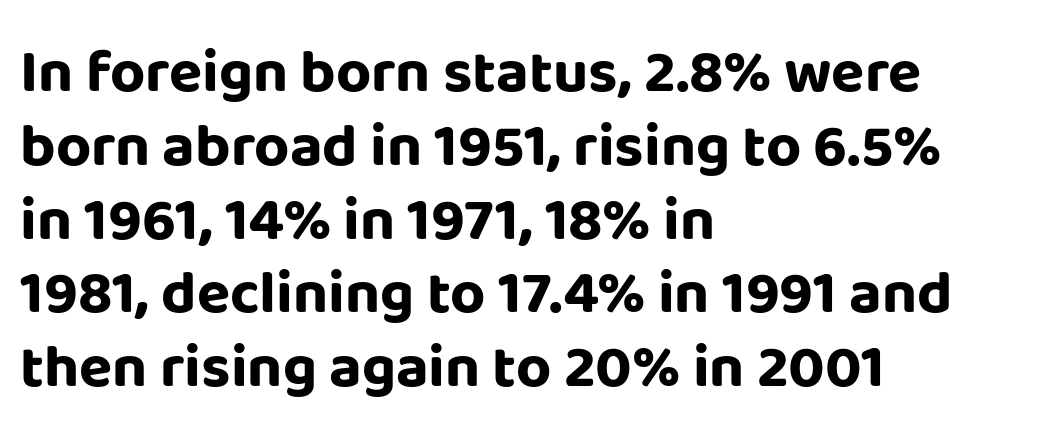
Does extra space separate the letters? No, they use regular spacing. Check where the strokes stop: nothing finishes them off — pure sans. The text block is weighted toward the left margin, trailing off unevenly rightward. Any mark beneath the type? The region is blank.
